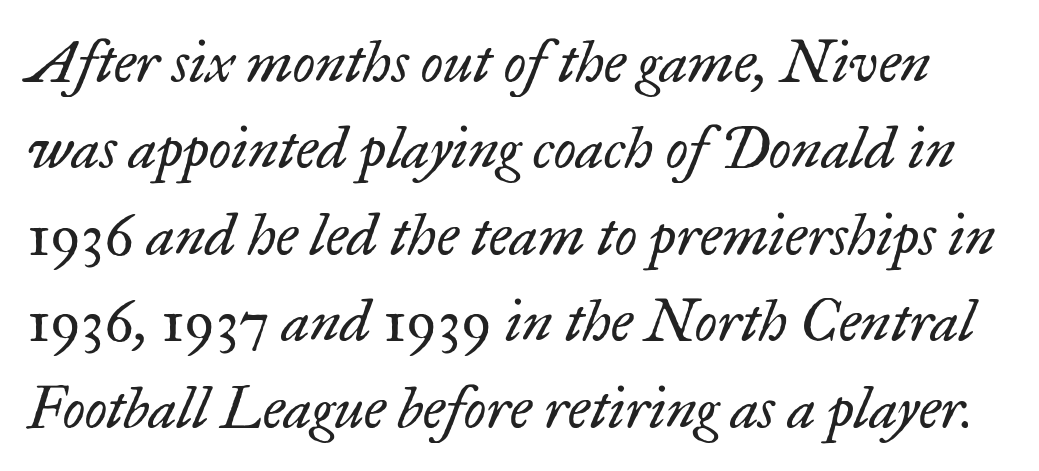
Whoever set this chose a conventional vertical rhythm. This sample uses plain, unmodified letter spacing. To sum up the face: it has serifs. Lines of text with bare space underneath. Each stroke keeps to a modest, everyday thickness or less. Varying glyph widths throughout — classic text-font behaviour.
